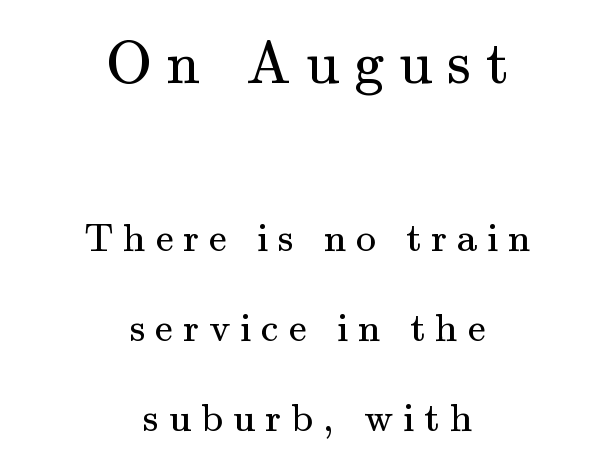
The image shows 60 px regular-weight serif type, upright; set centered, loose line spacing (2.26x), unusually wide letter spacing (+0.25 em), not underlined; the first (top) block is 1.5x larger; medium stroke contrast and a small x-height.
